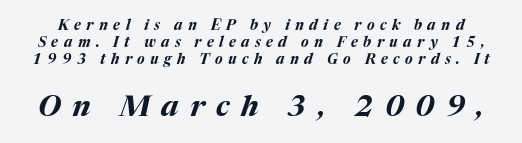
Note the varied advance widths — an 'i' is clearly narrower than an 'm'. The baseline area is clear. Heavy, bold letterforms. Compare the two chunks: the lower has the greater cap height. Does the lettering tilt? It does — this is italic.
